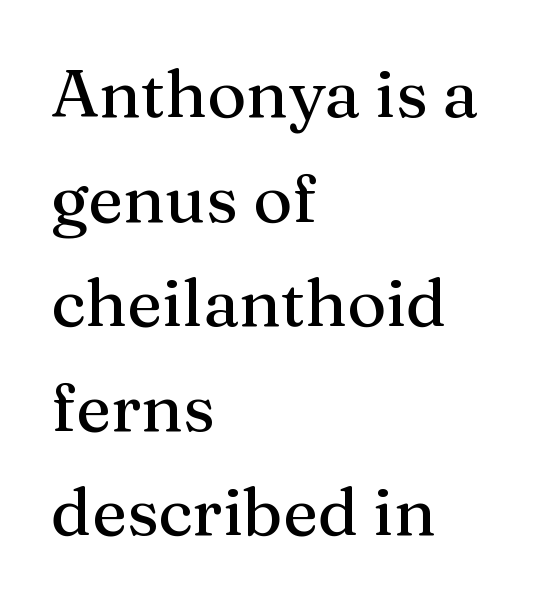
{"serif": "yes", "italic": "no", "width": "normal", "stroke_contrast": "medium", "x_height": "medium", "monospaced": "no", "underline": "no", "align": "left", "line_spacing": "normal", "line_spacing_ratio": 1.56, "letter_spacing": "normal", "letter_spacing_em": 0.0, "glyph_px": 67}
